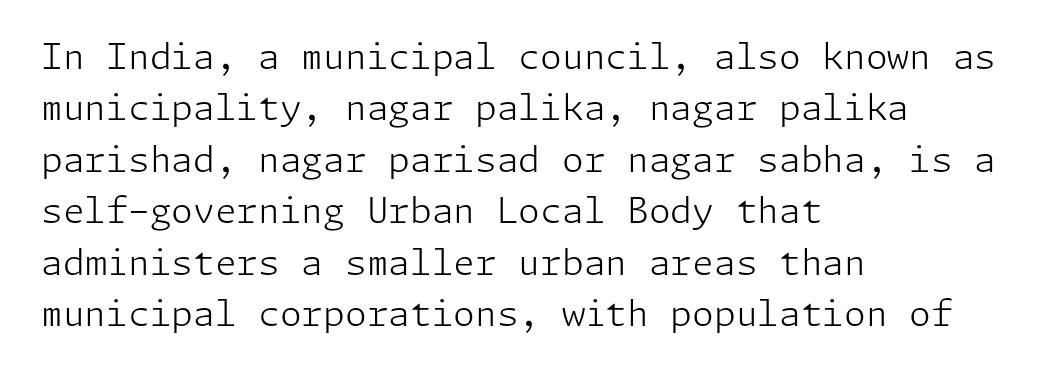
This sample keeps an unexceptional amount of space between lines. Notice how the passage keeps a crisp vertical edge on the left only. This rendering leaves character spacing at its baseline value. A quiet, ordinary-to-light weight characterises the typeface. Only glyphs here, with clear space below each row.
